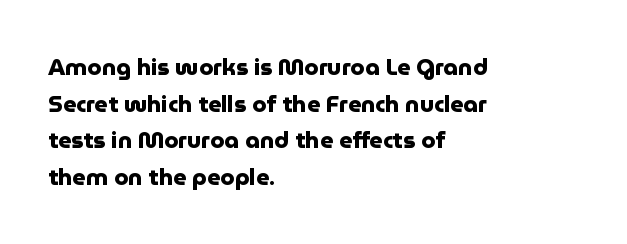
{"italic": "no", "bold": "yes", "underline": "no", "align": "left", "line_spacing": "normal", "line_spacing_ratio": 1.59, "letter_spacing": "normal", "letter_spacing_em": 0.0, "glyph_px": 23}
